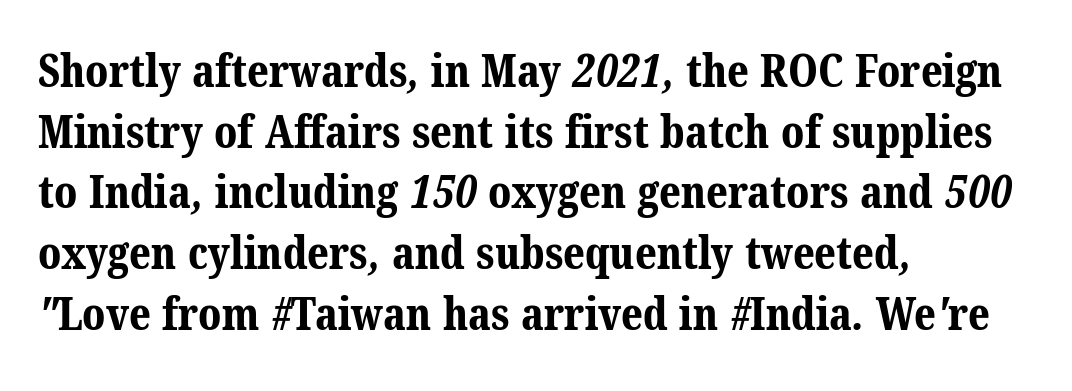
Q: Is the text bold? A: Yes.
Q: Is the typeface a serif or a sans-serif typeface? A: Serif.
Q: Is the text underlined? A: No.
Q: How is the paragraph aligned? A: Left-aligned.
Q: Is the spacing between letters normal or unusually wide? A: Normal.
Q: Is the spacing between lines tight, normal or loose? A: Normal.
Q: Width (condensed, normal, or wide)? A: Normal.
Q: Stroke contrast? A: Medium.
Q: x-height? A: Medium.
Q: Monospaced? A: No.
